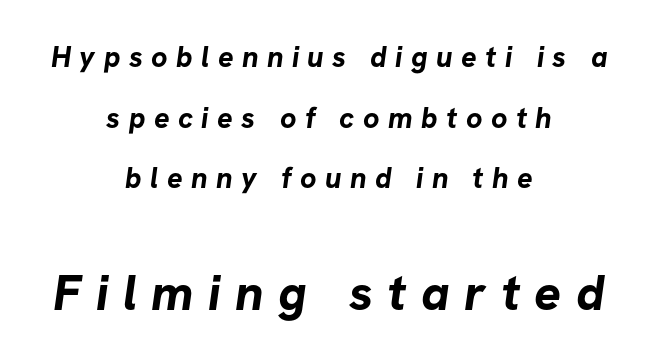
Q: Is the text bold? A: Yes.
Q: Is the typeface a serif or a sans-serif typeface? A: Sans-serif.
Q: Is the text underlined? A: No.
Q: How is the paragraph aligned? A: Centered.
Q: Is the spacing between letters normal or unusually wide? A: Unusually wide.
Q: Is the spacing between lines tight, normal or loose? A: Loose.
Q: Which block of text is set in a larger size, the first (top) or the second (bottom)? A: The second (bottom) one.
Q: Width (condensed, normal, or wide)? A: Normal.
Q: Stroke contrast? A: Low.
Q: x-height? A: Medium.
Q: Monospaced? A: No.
